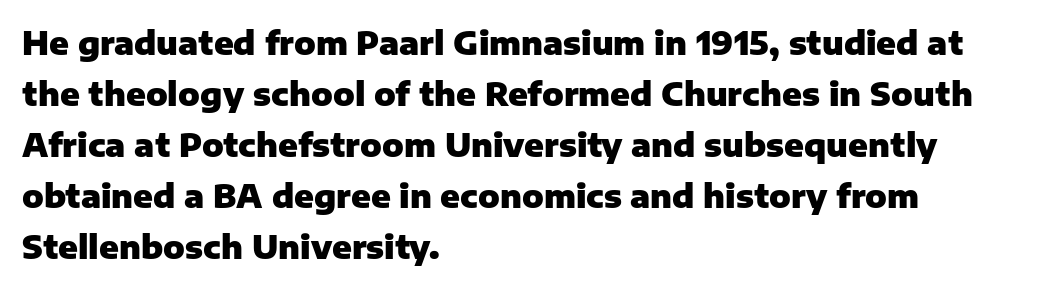
{"serif": "no", "italic": "no", "bold": "yes", "weight": "heavy", "width": "normal", "stroke_contrast": "low", "x_height": "medium", "monospaced": "no", "underline": "no", "align": "left", "line_spacing": "normal", "line_spacing_ratio": 1.59, "letter_spacing": "normal", "letter_spacing_em": 0.0, "glyph_px": 32}
